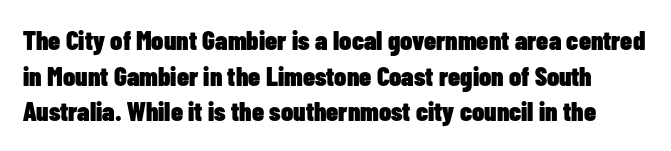
{"italic": "no", "bold": "yes", "underline": "no", "line_spacing": "normal", "line_spacing_ratio": 1.32, "letter_spacing": "normal", "letter_spacing_em": 0.0, "glyph_px": 27}
